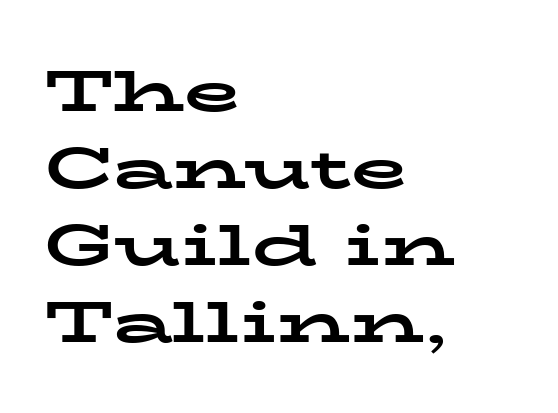
What weight is shown? A full bold with thick strokes. The passage shown stacks its lines at a standard gap. Short and long lines alike share a common starting point at left. Letterform terminals end in serifs throughout the passage. The zone under the glyphs is completely vacant.
